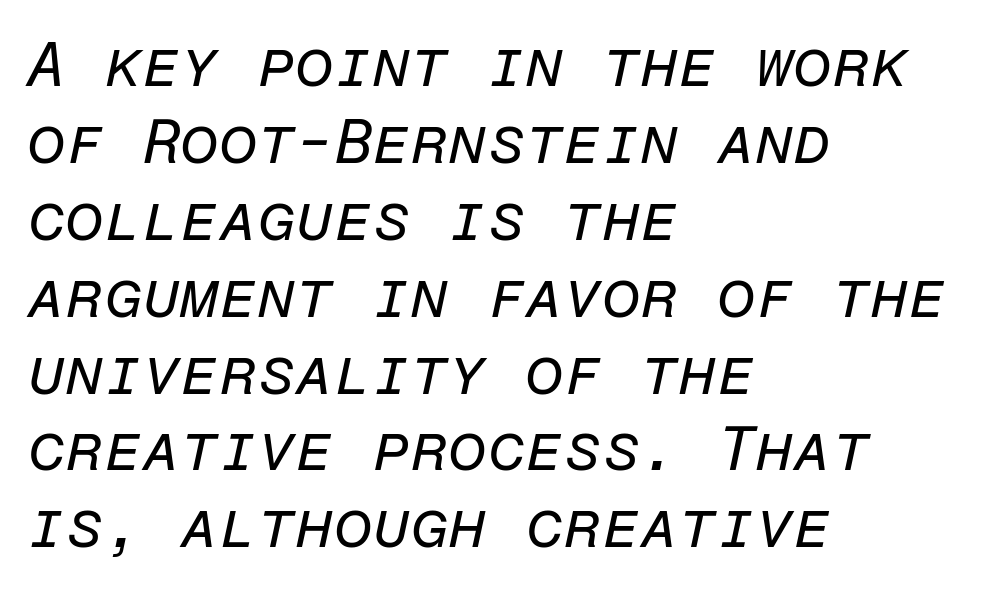
Q: Is the text bold? A: No.
Q: Is the text italic (slanted)? A: Yes, it leans right by about 12 degrees.
Q: Is the text underlined? A: No.
Q: How is the paragraph aligned? A: Left-aligned.
Q: Is the spacing between letters normal or unusually wide? A: Normal.
Q: Width (condensed, normal, or wide)? A: Normal.
Q: Stroke contrast? A: Low.
Q: x-height? A: Medium.
Q: Monospaced? A: Yes.
